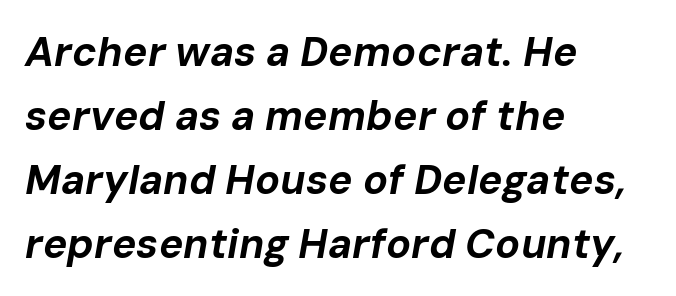
{"italic": "yes", "lean": "right", "slant_degrees": 10, "bold": "yes", "weight": "bold", "width": "normal", "stroke_contrast": "low", "x_height": "medium", "monospaced": "no", "underline": "no", "align": "left", "line_spacing": "normal", "line_spacing_ratio": 1.56, "letter_spacing": "normal", "letter_spacing_em": 0.0, "glyph_px": 41}
